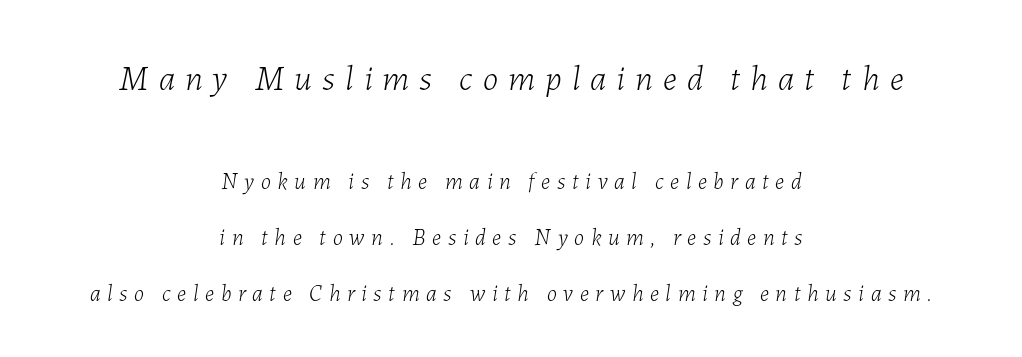
The image shows 35 px light type, italic (leaning right); set centered, loose line spacing (2.43x), unusually wide letter spacing (+0.29 em), not underlined; the first (top) block is 1.52x larger; low stroke contrast and a medium x-height.
